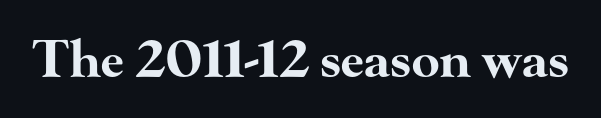
A typesetter would mark this as roman, not italic. A typesetter would call this proportional, since set widths differ per character. Small tapered or slab feet sit at the stroke ends, so this counts as serif. Lines of text with bare space underneath. Does the weight exceed regular? Yes, all the way to bold. The rendering keeps characters at their native spacing.
